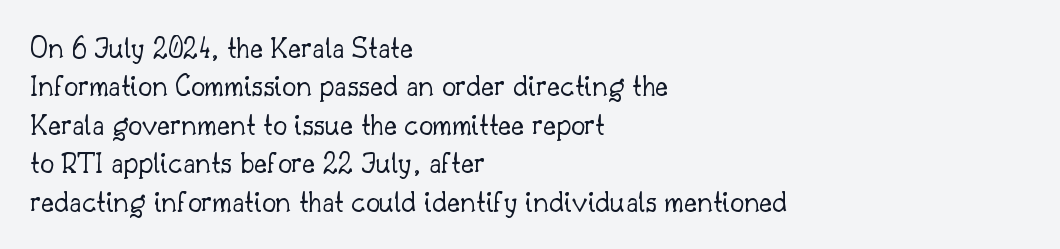
{"italic": "no", "bold": "no", "weight": "light", "width": "normal", "stroke_contrast": "low", "x_height": "small", "monospaced": "no", "underline": "no", "align": "left", "line_spacing_ratio": 1.24, "letter_spacing": "normal", "letter_spacing_em": 0.0, "glyph_px": 31}
